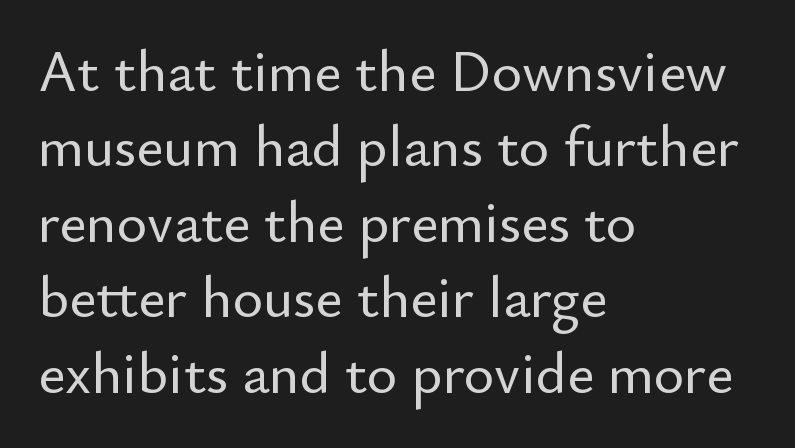
{"serif": "no", "italic": "no", "width": "normal", "stroke_contrast": "low", "x_height": "small", "monospaced": "no", "underline": "no", "align": "left", "line_spacing": "normal", "line_spacing_ratio": 1.3, "letter_spacing": "normal", "letter_spacing_em": 0.0, "glyph_px": 58}
